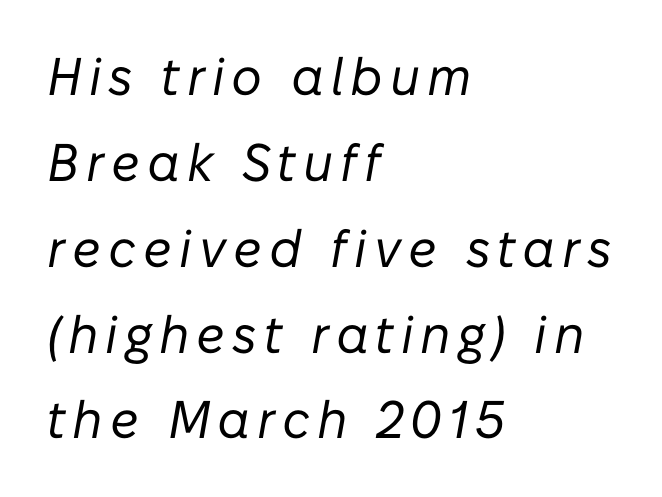
Q: Is the text bold? A: No.
Q: Is the text italic (slanted)? A: Yes, it leans right by about 10 degrees.
Q: Is the text underlined? A: No.
Q: How is the paragraph aligned? A: Left-aligned.
Q: Is the spacing between lines tight, normal or loose? A: Normal.
Q: Width (condensed, normal, or wide)? A: Normal.
Q: Stroke contrast? A: Low.
Q: x-height? A: Medium.
Q: Monospaced? A: No.
